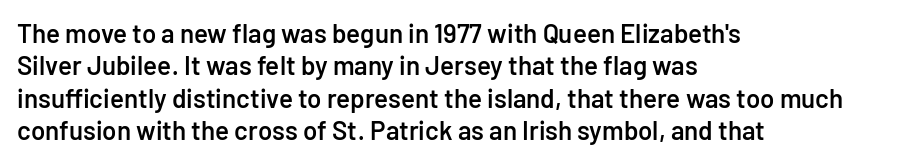
{"italic": "no", "bold": "semi", "underline": "no", "align": "left", "line_spacing": "normal", "line_spacing_ratio": 1.25, "letter_spacing": "normal", "letter_spacing_em": 0.0, "glyph_px": 26}
